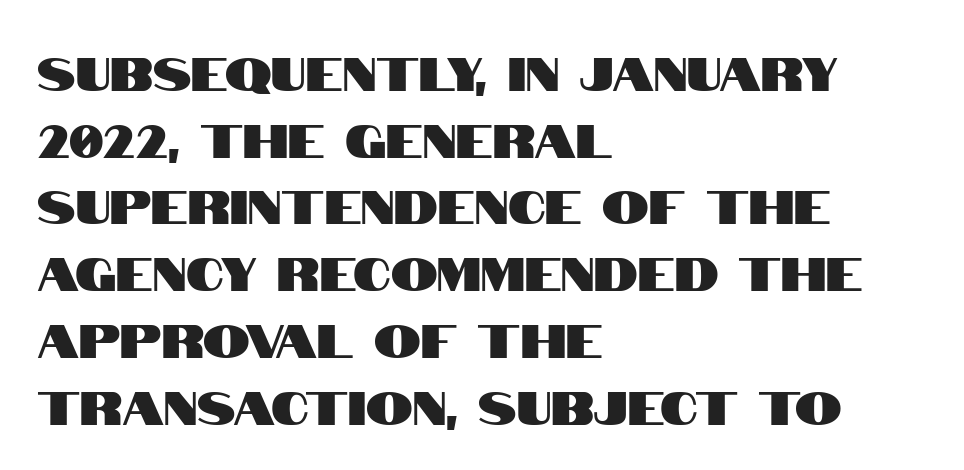
Q: Is the text italic (slanted)? A: No, it is upright.
Q: Is the typeface a serif or a sans-serif typeface? A: Sans-serif.
Q: Is the text underlined? A: No.
Q: How is the paragraph aligned? A: Left-aligned.
Q: Is the spacing between letters normal or unusually wide? A: Normal.
Q: Is the spacing between lines tight, normal or loose? A: Normal.
Q: Width (condensed, normal, or wide)? A: Condensed.
Q: Stroke contrast? A: High.
Q: x-height? A: Large.
Q: Monospaced? A: No.
